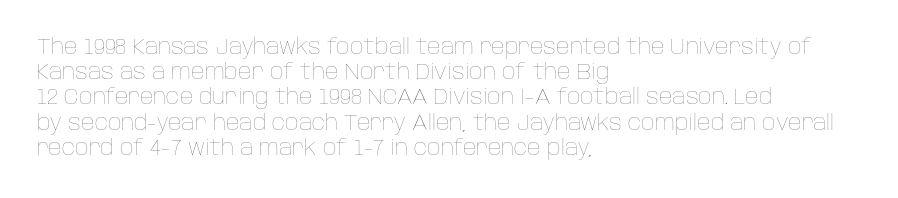
The letterforms sit shoulder to shoulder at normal distance. Typeset ragged right — the left edge is the straight one. The lettering holds an erect, upright posture throughout. Vertical stems look standard width or narrower in stroke. Beneath every word, the page is bare.
